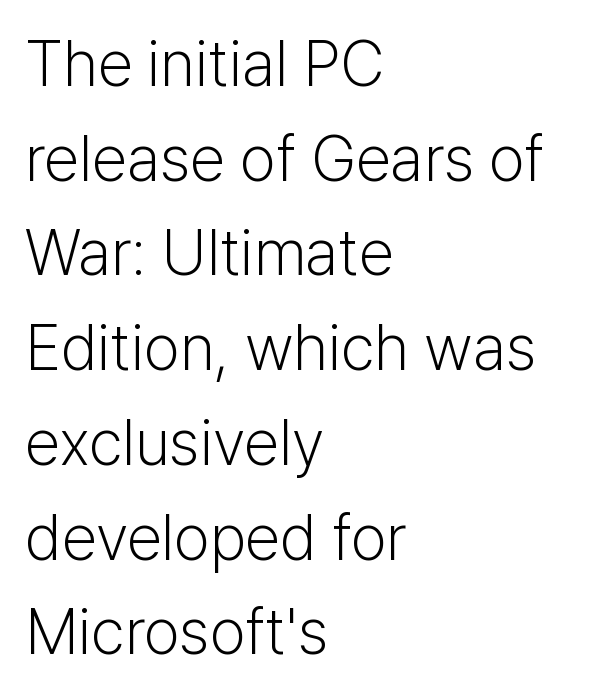
Q: Is the text bold? A: No.
Q: Is the text italic (slanted)? A: No, it is upright.
Q: Is the typeface a serif or a sans-serif typeface? A: Sans-serif.
Q: Is the text underlined? A: No.
Q: How is the paragraph aligned? A: Left-aligned.
Q: Is the spacing between letters normal or unusually wide? A: Normal.
Q: Is the spacing between lines tight, normal or loose? A: Normal.
Q: Width (condensed, normal, or wide)? A: Normal.
Q: Stroke contrast? A: Low.
Q: x-height? A: Medium.
Q: Monospaced? A: No.
